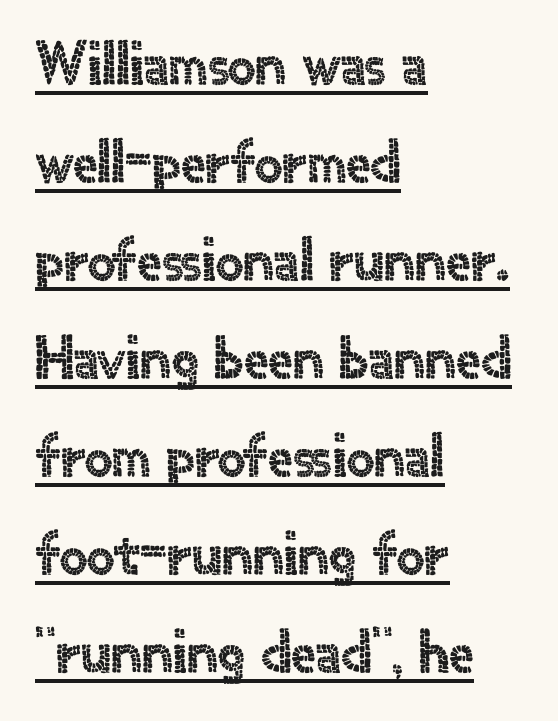
{"serif": "no", "italic": "no", "width": "normal", "x_height": "small", "monospaced": "no", "underline": "yes", "align": "left", "line_spacing": "normal", "line_spacing_ratio": 1.58, "letter_spacing": "normal", "letter_spacing_em": 0.0, "glyph_px": 62}
